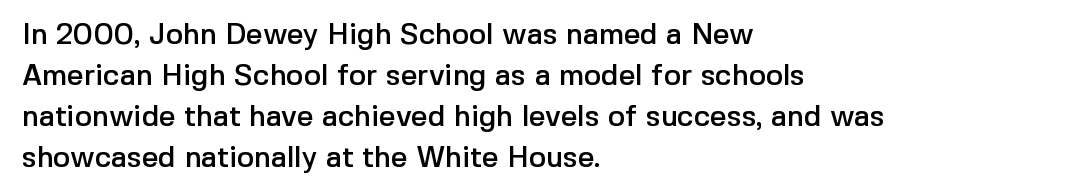
The image shows 29 px sans-serif type, upright; set left-aligned, normal line spacing (1.41x), normal letter spacing, not underlined; a medium x-height.
